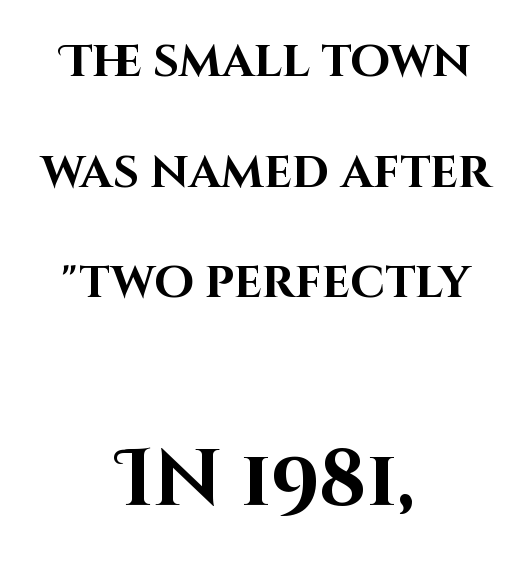
{"serif": "no", "italic": "no", "bold": "yes", "weight": "bold", "width": "normal", "stroke_contrast": "high", "x_height": "large", "monospaced": "no", "underline": "no", "align": "center", "line_spacing": "loose", "line_spacing_ratio": 2.46, "letter_spacing": "normal", "letter_spacing_em": 0.0, "larger_block": "second", "size_ratio": 1.76, "glyph_px": 79}
